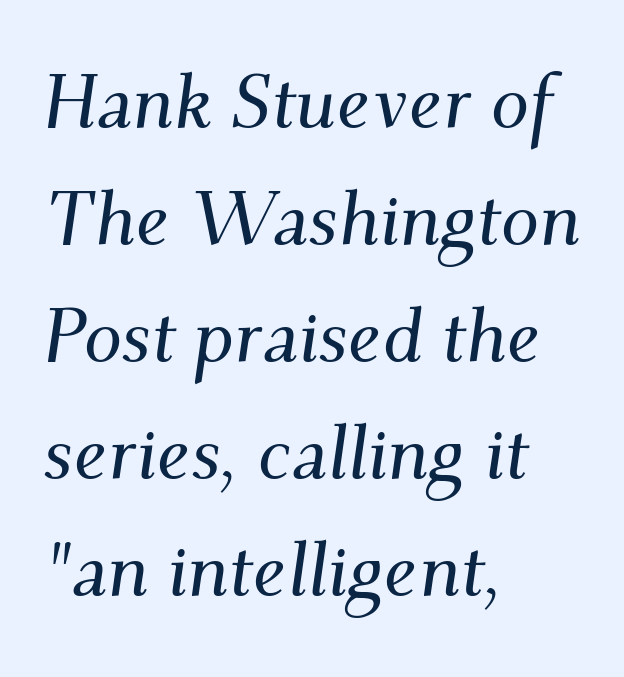
The image shows 76 px serif type, italic (leaning right); set left-aligned, normal line spacing (1.54x), normal letter spacing, not underlined; medium stroke contrast and a small x-height.
